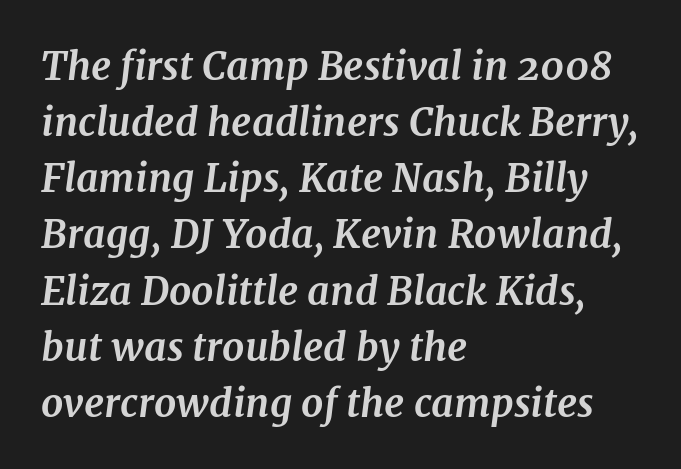
The rendering uses natural spacing where letterforms have individual widths. Regarding leading, the lines here are spaced in the standard way. The glyphs are unaccompanied by any horizontal stroke below them. Layout note: lines flush left. Is the type bold? Yes — the strokes are clearly thick and heavy.
